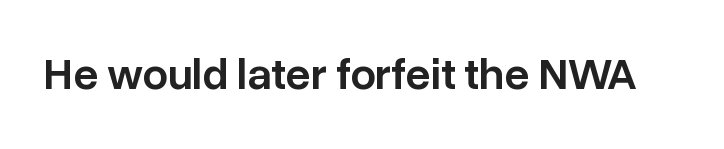
The type is set solid horizontally, with unmodified tracking. Each letter keeps its own natural width here, so spacing adapts to shape. Nope, not italic — everything's standing straight. This is moderately heavy type, rendered in semibold.
